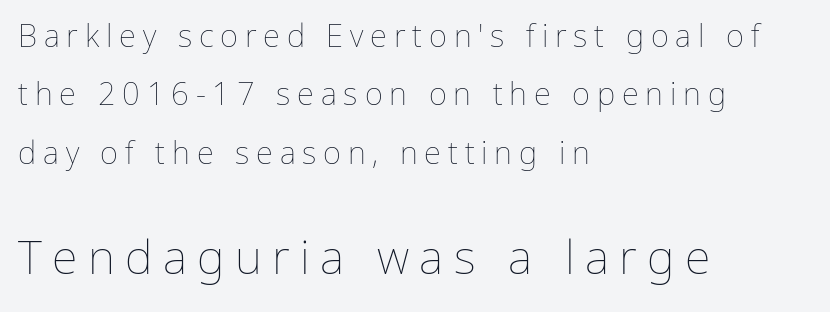
Q: Is the text bold? A: No.
Q: Is the text italic (slanted)? A: No, it is upright.
Q: Is the text underlined? A: No.
Q: How is the paragraph aligned? A: Left-aligned.
Q: Is the spacing between letters normal or unusually wide? A: Unusually wide.
Q: Which block of text is set in a larger size, the first (top) or the second (bottom)? A: The second (bottom) one.
Q: Width (condensed, normal, or wide)? A: Normal.
Q: Stroke contrast? A: Low.
Q: x-height? A: Medium.
Q: Monospaced? A: No.
